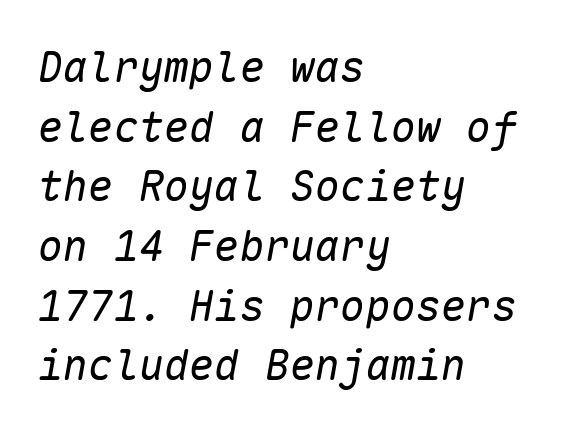
{"italic": "yes", "lean": "right", "slant_degrees": 10, "bold": "no", "weight": "regular", "width": "normal", "stroke_contrast": "low", "x_height": "medium", "monospaced": "yes", "underline": "no", "align": "left", "line_spacing": "normal", "line_spacing_ratio": 1.42, "letter_spacing": "normal", "letter_spacing_em": 0.0, "glyph_px": 42}
